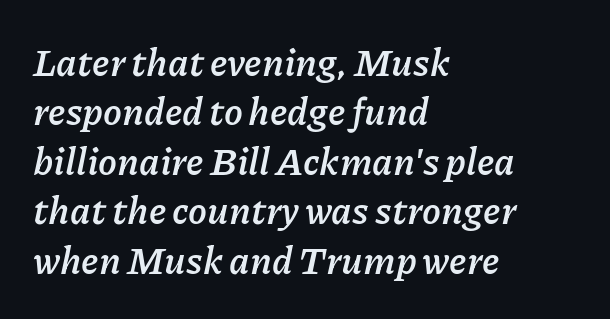
Q: Is the text bold? A: Yes.
Q: Is the text italic (slanted)? A: Yes, it leans right by about 11 degrees.
Q: Is the text underlined? A: No.
Q: How is the paragraph aligned? A: Left-aligned.
Q: Is the spacing between letters normal or unusually wide? A: Normal.
Q: Is the spacing between lines tight, normal or loose? A: Normal.
Q: Width (condensed, normal, or wide)? A: Normal.
Q: Stroke contrast? A: Low.
Q: x-height? A: Medium.
Q: Monospaced? A: No.
